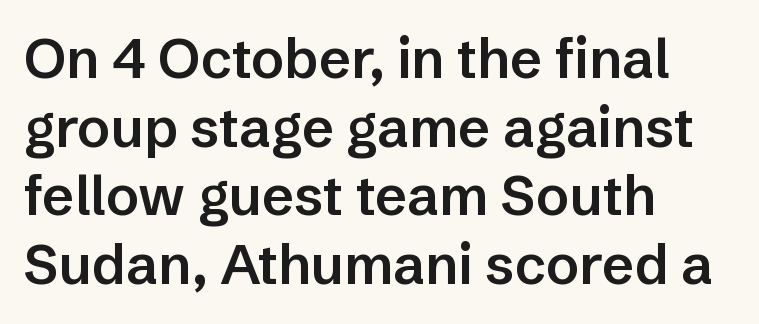
Q: Is the text bold? A: Semi-bold.
Q: Is the text italic (slanted)? A: No, it is upright.
Q: Is the typeface a serif or a sans-serif typeface? A: Sans-serif.
Q: Is the text underlined? A: No.
Q: How is the paragraph aligned? A: Left-aligned.
Q: Is the spacing between letters normal or unusually wide? A: Normal.
Q: Is the spacing between lines tight, normal or loose? A: Normal.
Q: Width (condensed, normal, or wide)? A: Normal.
Q: Stroke contrast? A: Low.
Q: x-height? A: Medium.
Q: Monospaced? A: No.
